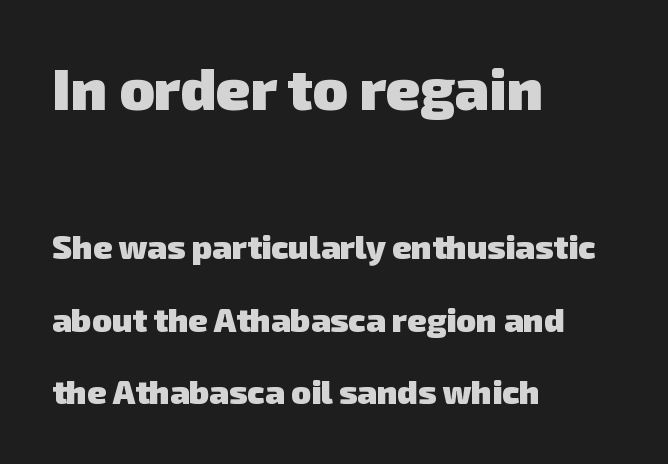
These lines are rendered in a variable-pitch font. This is heavy type, rendered in bold. Is this a sans? Yes — the strokes have no serifs. The rendering anchors every line to the left-hand side.
